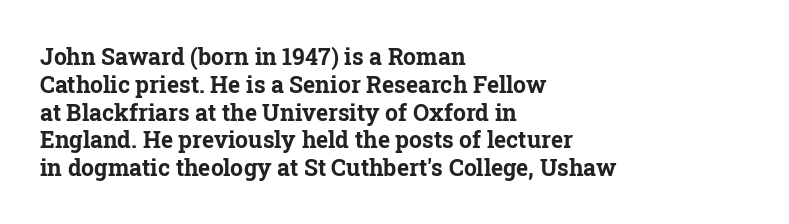
Short and long lines alike share a common starting point at left. Unlike italic type, these characters show no tilt at all. The passage shown is emphatically bold. The face used here is rendered with its standard letterfit. The space beneath each line is pristine and unruled.
